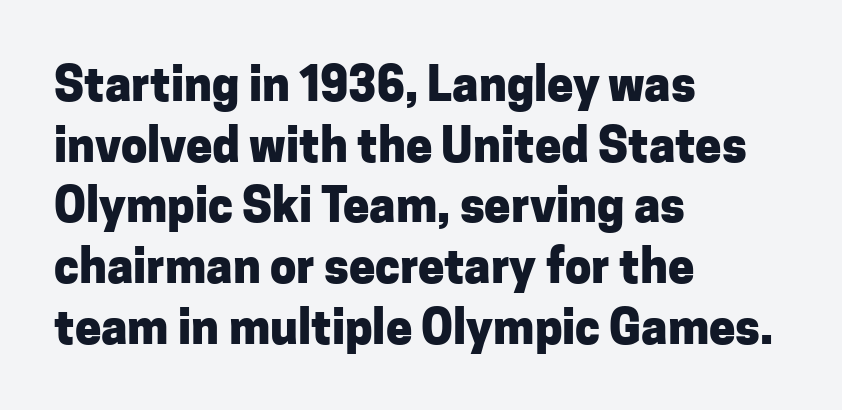
The image shows 47 px heavy sans-serif type, upright; set left-aligned, normal line spacing (1.29x), normal letter spacing, not underlined; low stroke contrast and a medium x-height.
